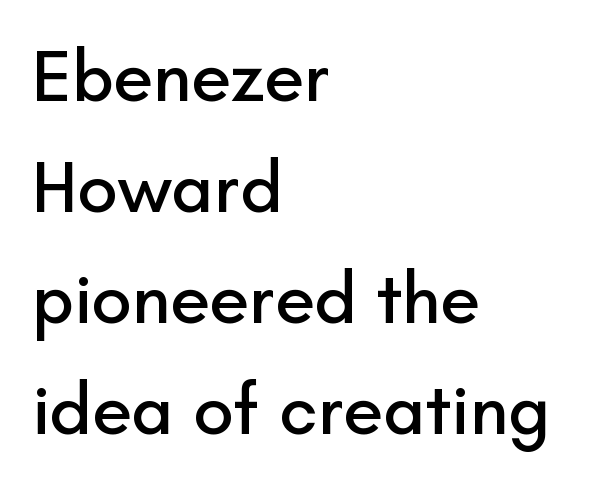
Q: Is the text italic (slanted)? A: No, it is upright.
Q: Is the typeface a serif or a sans-serif typeface? A: Sans-serif.
Q: Is the text underlined? A: No.
Q: How is the paragraph aligned? A: Left-aligned.
Q: Is the spacing between letters normal or unusually wide? A: Normal.
Q: Is the spacing between lines tight, normal or loose? A: Normal.
Q: Width (condensed, normal, or wide)? A: Normal.
Q: Stroke contrast? A: Low.
Q: x-height? A: Small.
Q: Monospaced? A: No.
